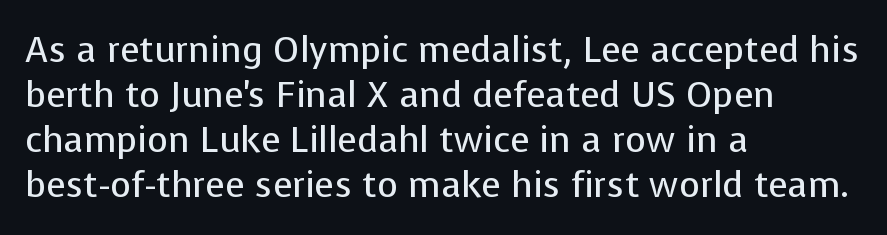
Q: Is the text bold? A: No.
Q: Is the text italic (slanted)? A: No, it is upright.
Q: Is the typeface a serif or a sans-serif typeface? A: Sans-serif.
Q: Is the text underlined? A: No.
Q: How is the paragraph aligned? A: Left-aligned.
Q: Is the spacing between letters normal or unusually wide? A: Normal.
Q: Is the spacing between lines tight, normal or loose? A: Normal.
Q: Width (condensed, normal, or wide)? A: Normal.
Q: Stroke contrast? A: Low.
Q: x-height? A: Medium.
Q: Monospaced? A: No.
